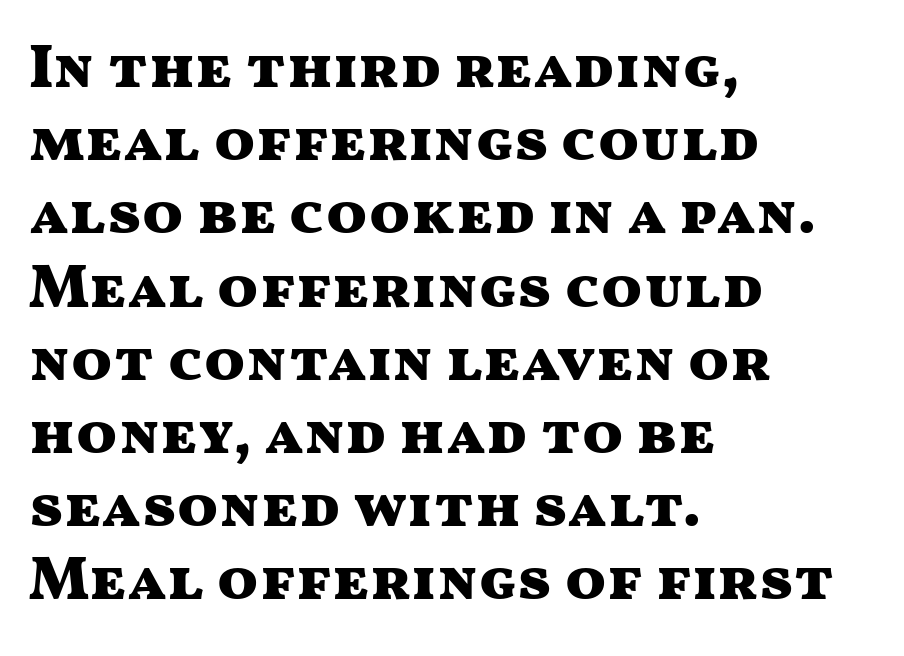
The image shows 60 px heavy, wide sans-serif type, upright; set left-aligned, line spacing 1.22x, normal letter spacing, not underlined; medium stroke contrast and a medium x-height.
